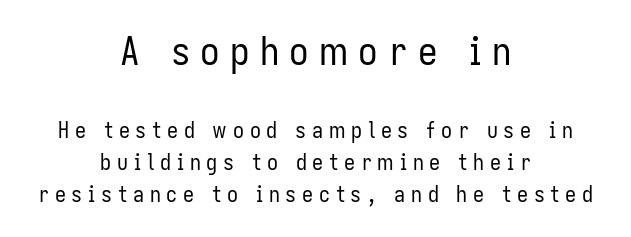
Honestly, there is no underline to notice here at all. This is not heavy type; no bold has been used. The letters are spread apart with noticeably loose tracking. The text block is weighted toward neither margin, spreading evenly from the middle. The typeface chosen for these lines omits serifs.
